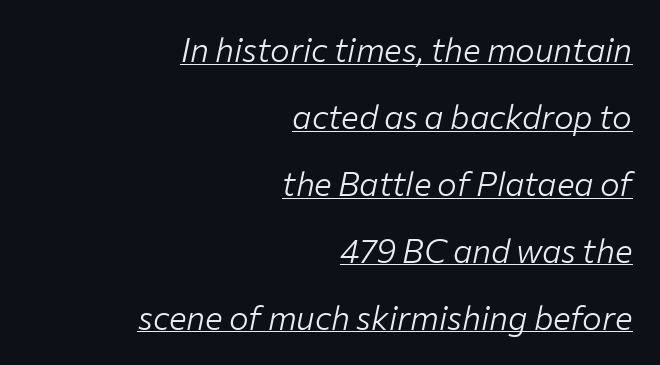
The image shows 33 px light type, italic (leaning right); set right-aligned, loose line spacing (2.03x), normal letter spacing, underlined; low stroke contrast and a medium x-height.
